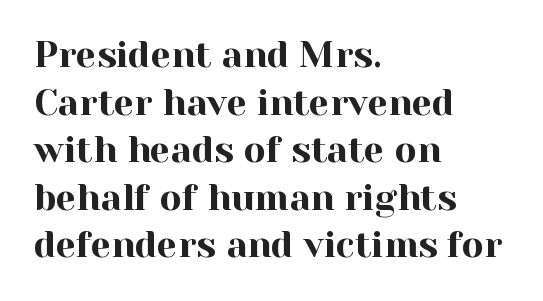
Q: Is the text italic (slanted)? A: No, it is upright.
Q: Is the typeface a serif or a sans-serif typeface? A: Serif.
Q: Is the text underlined? A: No.
Q: How is the paragraph aligned? A: Left-aligned.
Q: Is the spacing between letters normal or unusually wide? A: Normal.
Q: Is the spacing between lines tight, normal or loose? A: Normal.
Q: Width (condensed, normal, or wide)? A: Normal.
Q: x-height? A: Medium.
Q: Monospaced? A: No.
